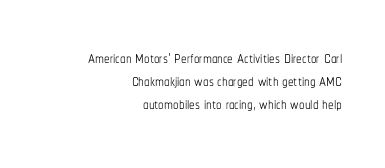
{"italic": "no", "bold": "no", "underline": "no", "align": "right", "line_spacing": "tight", "line_spacing_ratio": 1.05, "letter_spacing": "normal", "letter_spacing_em": 0.0, "glyph_px": 22}
